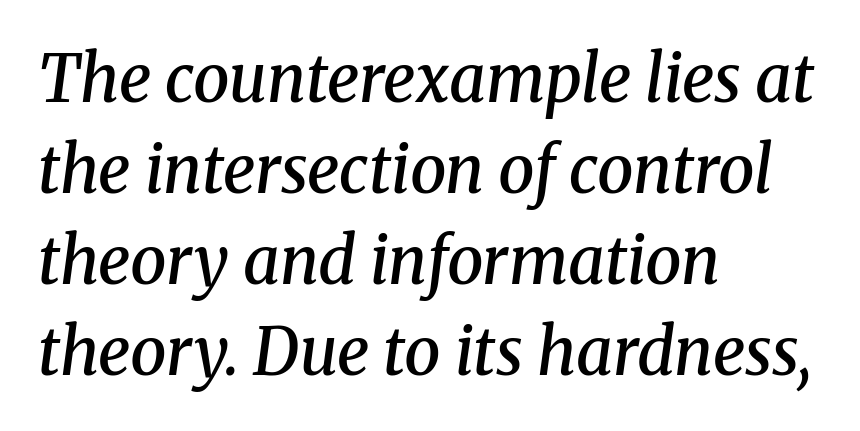
The image shows 65 px semibold serif type, italic (leaning right); set left-aligned, normal line spacing (1.4x), normal letter spacing, not underlined; medium stroke contrast and a medium x-height.
